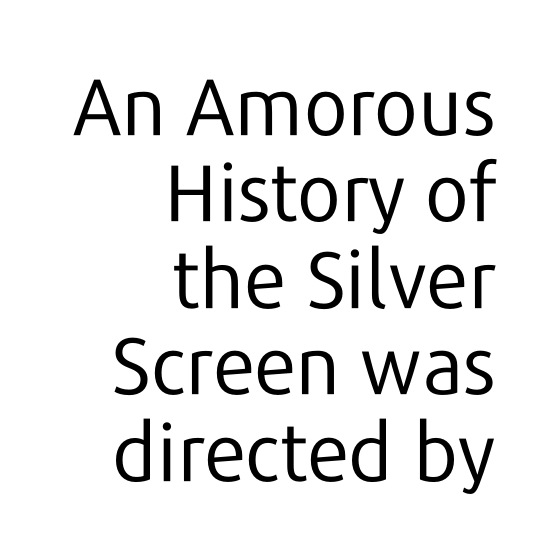
{"serif": "no", "italic": "no", "bold": "no", "weight": "regular", "width": "normal", "stroke_contrast": "low", "x_height": "medium", "monospaced": "no", "underline": "no", "align": "right", "line_spacing": "tight", "line_spacing_ratio": 1.08, "letter_spacing": "normal", "letter_spacing_em": 0.0, "glyph_px": 80}
